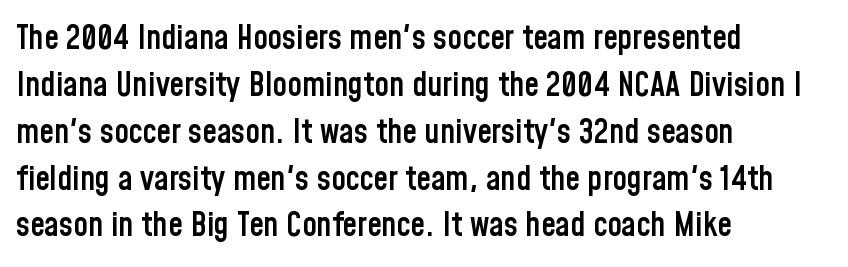
{"serif": "no", "italic": "no", "bold": "semi", "weight": "semibold", "width": "condensed", "stroke_contrast": "low", "x_height": "medium", "monospaced": "no", "underline": "no", "align": "left", "line_spacing": "normal", "line_spacing_ratio": 1.42, "letter_spacing": "normal", "letter_spacing_em": 0.0, "glyph_px": 33}
